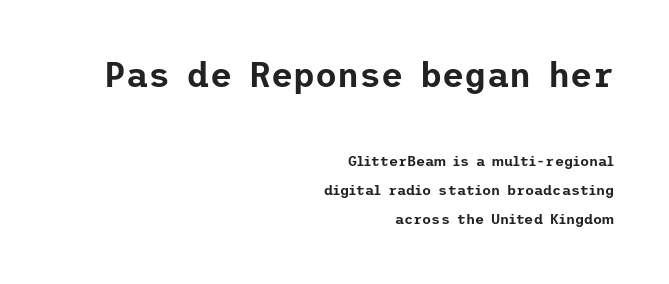
Q: Is the text italic (slanted)? A: No, it is upright.
Q: Is the typeface a serif or a sans-serif typeface? A: Sans-serif.
Q: Is the text underlined? A: No.
Q: How is the paragraph aligned? A: Right-aligned.
Q: Is the spacing between letters normal or unusually wide? A: Normal.
Q: Is the spacing between lines tight, normal or loose? A: Loose.
Q: Which block of text is set in a larger size, the first (top) or the second (bottom)? A: The first (top) one.
Q: Width (condensed, normal, or wide)? A: Normal.
Q: Stroke contrast? A: Low.
Q: x-height? A: Medium.
